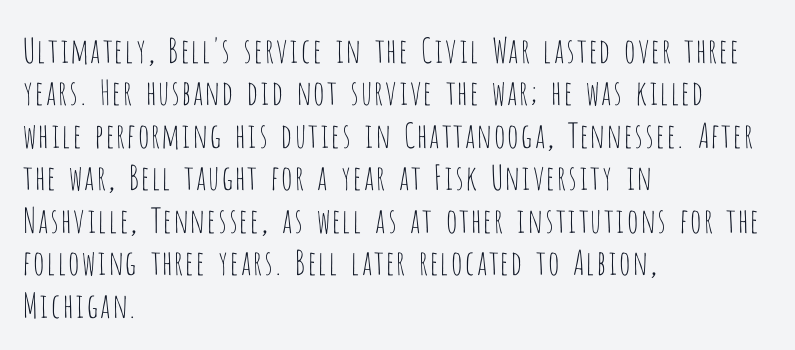
I'd call this a sans setting — the letters go barefoot. The designer left line spacing at the default. Each word holds together tightly as a unit, with standard inter-letter gaps. The weight tops out at a normal text grade.
